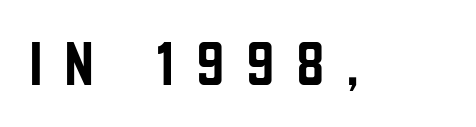
{"serif": "no", "italic": "no", "width": "condensed", "stroke_contrast": "low", "x_height": "large", "monospaced": "no", "underline": "no", "letter_spacing": "wide", "letter_spacing_em": 0.34, "glyph_px": 63}
